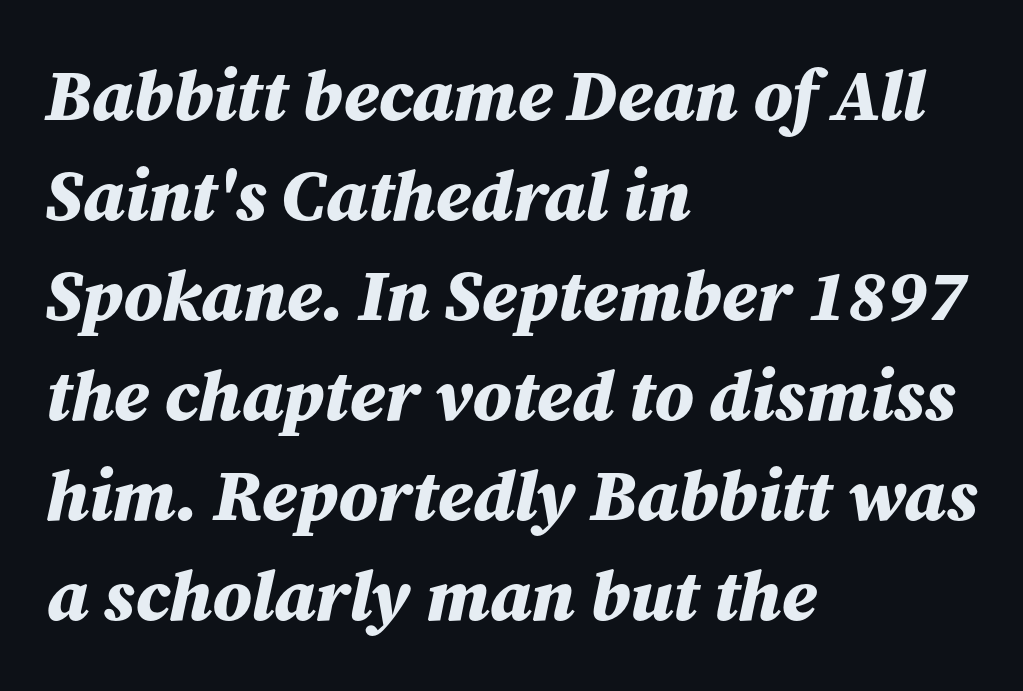
{"italic": "yes", "lean": "right", "slant_degrees": 12, "bold": "yes", "weight": "bold", "width": "normal", "stroke_contrast": "medium", "x_height": "medium", "monospaced": "no", "underline": "no", "align": "left", "line_spacing": "normal", "line_spacing_ratio": 1.39, "letter_spacing": "normal", "letter_spacing_em": 0.0, "glyph_px": 72}
